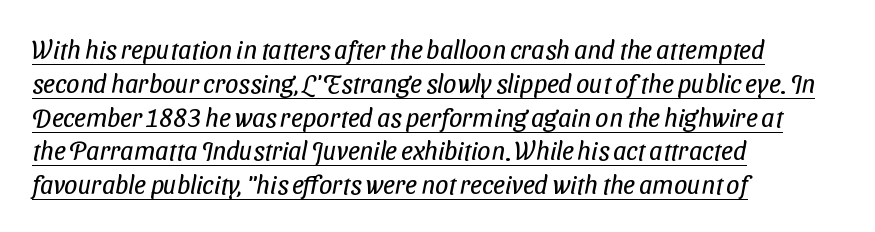
Words appear dense and cohesive because spacing is normal. The passage shown stacks its lines at a standard gap. The typesetter has applied underlining to the passage shown. Visually the block forms a straight wall on the left and a jagged coastline on the right.
